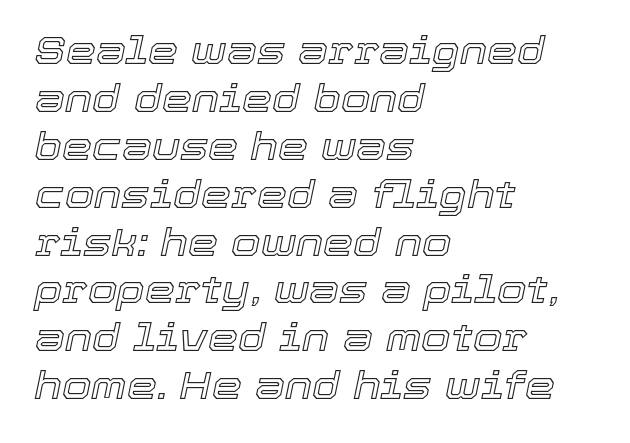
The image shows 38 px text type, italic (leaning right); set left-aligned, normal line spacing (1.26x), normal letter spacing, not underlined; a medium x-height.
